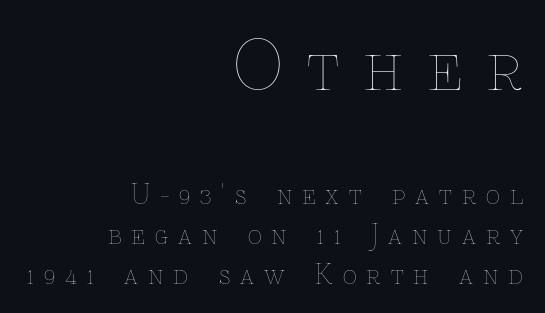
Q: Is the text bold? A: No.
Q: Is the text italic (slanted)? A: No, it is upright.
Q: Is the text underlined? A: No.
Q: How is the paragraph aligned? A: Right-aligned.
Q: Is the spacing between letters normal or unusually wide? A: Unusually wide.
Q: Is the spacing between lines tight, normal or loose? A: Normal.
Q: Which block of text is set in a larger size, the first (top) or the second (bottom)? A: The first (top) one.
Q: Width (condensed, normal, or wide)? A: Normal.
Q: Stroke contrast? A: Low.
Q: x-height? A: Medium.
Q: Monospaced? A: No.
